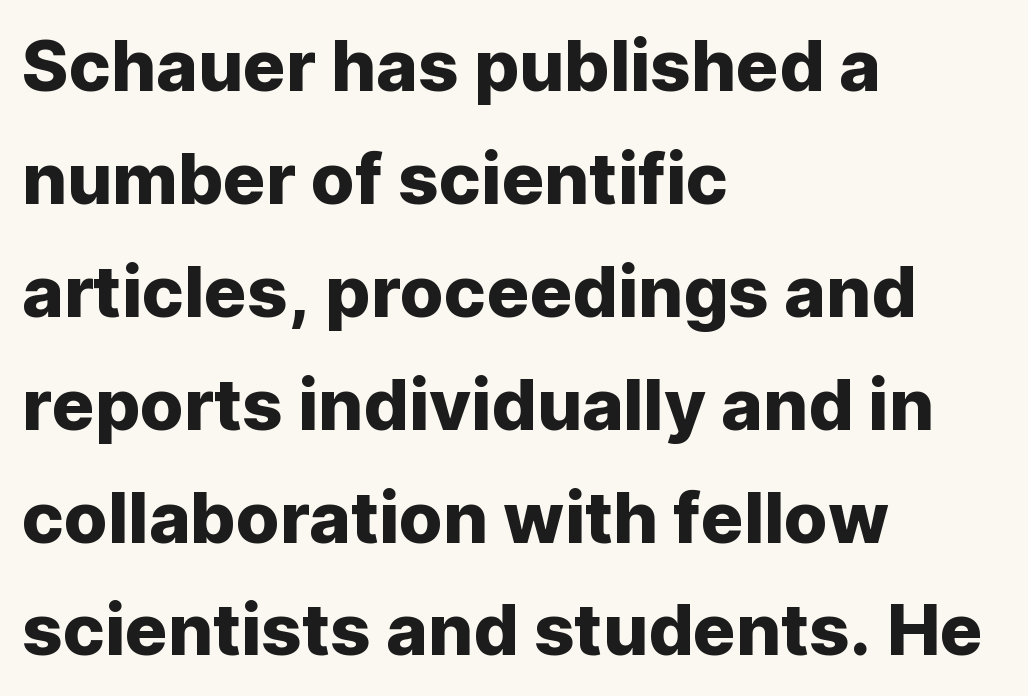
The type family on display is of the sans-serif kind. What's the leading like? Ordinary, nothing unusual. The rendering keeps characters at their native spacing. Each letter keeps its own natural width here, so spacing adapts to shape.
